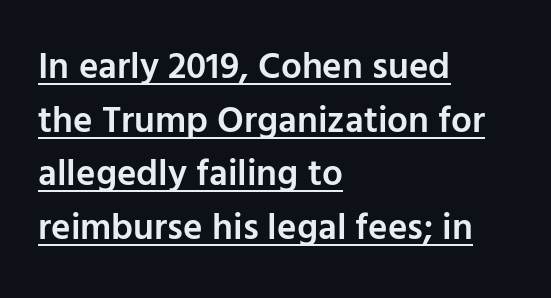
Q: Is the text bold? A: Semi-bold.
Q: Is the text italic (slanted)? A: No, it is upright.
Q: Is the typeface a serif or a sans-serif typeface? A: Sans-serif.
Q: Is the text underlined? A: Yes.
Q: How is the paragraph aligned? A: Left-aligned.
Q: Is the spacing between letters normal or unusually wide? A: Normal.
Q: Is the spacing between lines tight, normal or loose? A: Normal.
Q: Width (condensed, normal, or wide)? A: Normal.
Q: Stroke contrast? A: Low.
Q: x-height? A: Medium.
Q: Monospaced? A: No.
